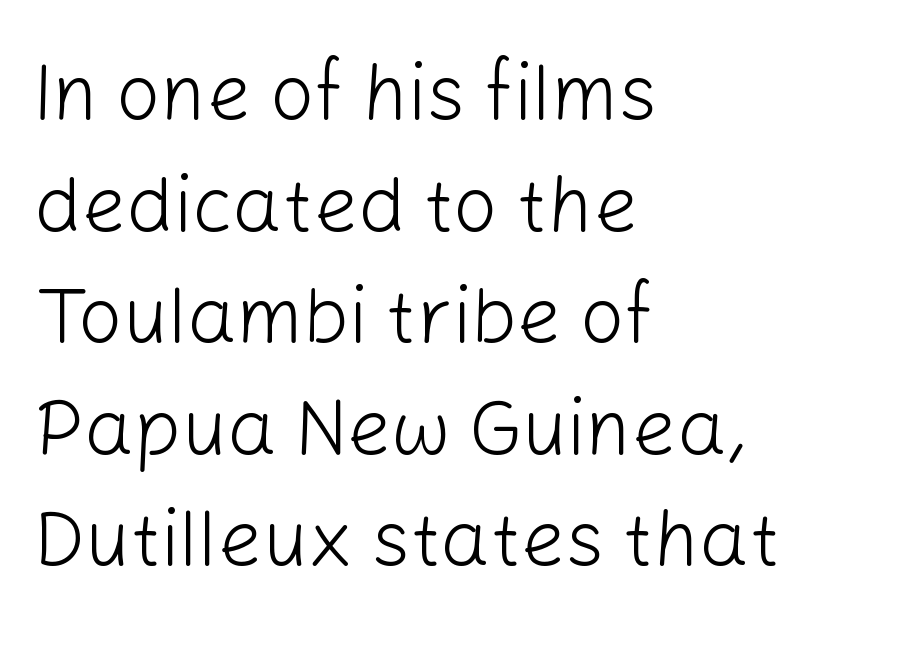
Q: Is the text bold? A: No.
Q: Is the text italic (slanted)? A: No, it is upright.
Q: Is the typeface a serif or a sans-serif typeface? A: Sans-serif.
Q: Is the text underlined? A: No.
Q: How is the paragraph aligned? A: Left-aligned.
Q: Is the spacing between letters normal or unusually wide? A: Normal.
Q: Is the spacing between lines tight, normal or loose? A: Normal.
Q: Width (condensed, normal, or wide)? A: Normal.
Q: Stroke contrast? A: Low.
Q: x-height? A: Medium.
Q: Monospaced? A: No.
